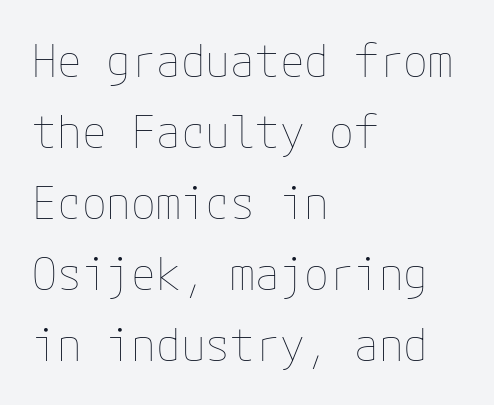
The image shows 45 px thin type, upright; set left-aligned, normal line spacing (1.58x), normal letter spacing, not underlined; low stroke contrast and a medium x-height.
